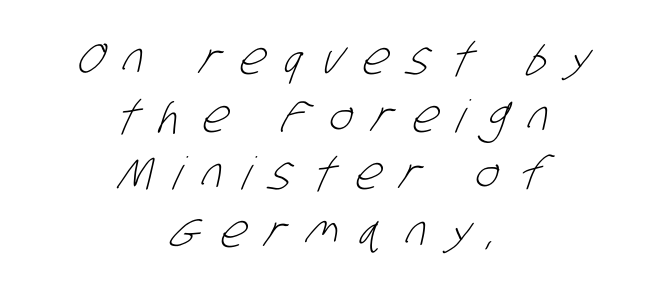
{"serif": "no", "bold": "no", "weight": "light", "width": "condensed", "stroke_contrast": "low", "x_height": "large", "monospaced": "no", "underline": "no", "align": "center", "line_spacing": "normal", "line_spacing_ratio": 1.28, "letter_spacing": "wide", "letter_spacing_em": 0.46, "glyph_px": 45}
